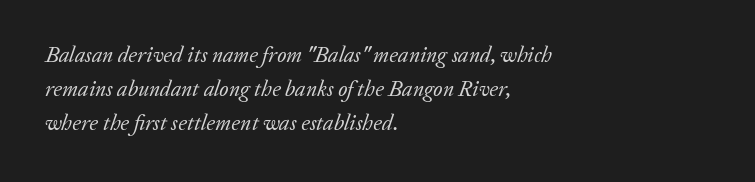
The image shows 22 px text type, italic (leaning right); set left-aligned, normal line spacing (1.55x), normal letter spacing, not underlined.
